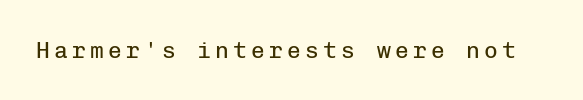
{"italic": "no", "bold": "no", "underline": "no", "glyph_px": 23}
